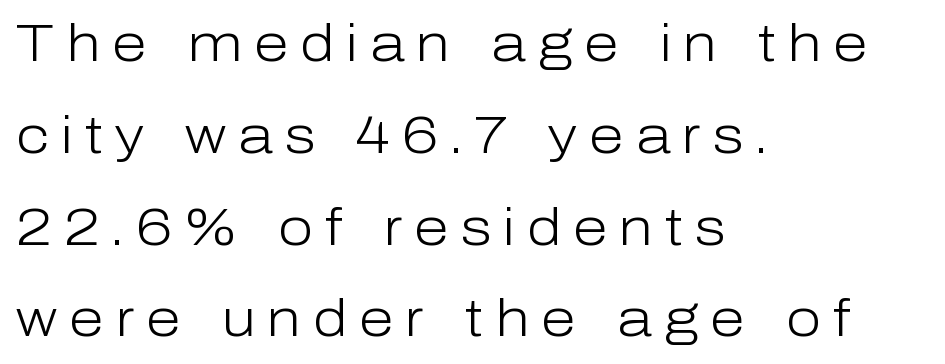
The image shows 51 px light sans-serif type, upright; set left-aligned, line spacing 1.8x, unusually wide letter spacing (+0.23 em), not underlined; low stroke contrast and a medium x-height.
